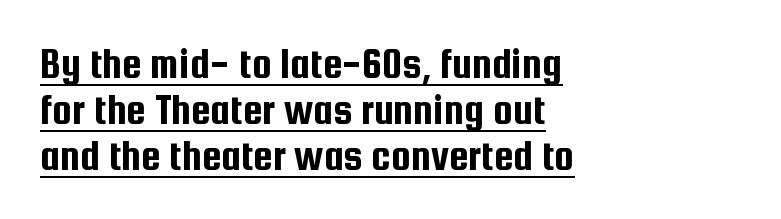
{"serif": "no", "italic": "no", "width": "condensed", "stroke_contrast": "low", "x_height": "medium", "monospaced": "no", "underline": "yes", "align": "left", "line_spacing": "tight", "line_spacing_ratio": 1.04, "letter_spacing": "normal", "letter_spacing_em": 0.0, "glyph_px": 44}
